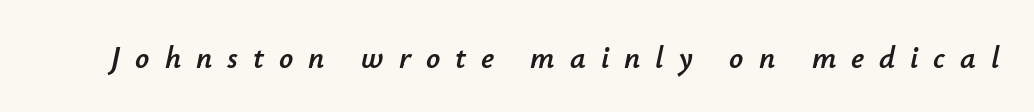
{"italic": "yes", "lean": "right", "slant_degrees": 12, "width": "normal", "stroke_contrast": "low", "x_height": "small", "monospaced": "no", "underline": "no", "letter_spacing": "wide", "letter_spacing_em": 0.48, "glyph_px": 31}
